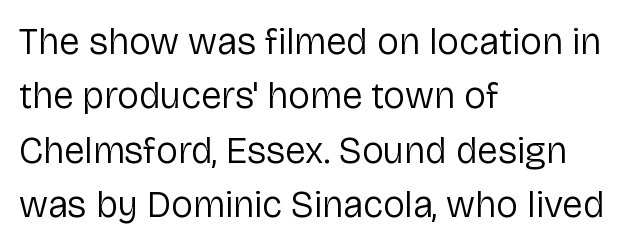
{"serif": "no", "italic": "no", "bold": "no", "weight": "regular", "width": "normal", "stroke_contrast": "low", "x_height": "medium", "monospaced": "no", "underline": "no", "align": "left", "line_spacing": "normal", "line_spacing_ratio": 1.47, "letter_spacing": "normal", "letter_spacing_em": 0.0, "glyph_px": 37}
